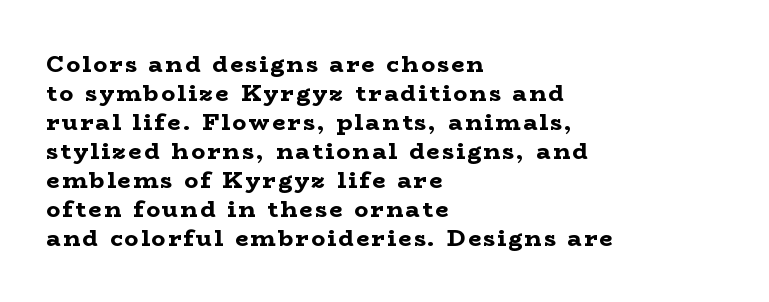
{"italic": "no", "bold": "yes", "underline": "no", "align": "left", "line_spacing": "normal", "line_spacing_ratio": 1.26, "glyph_px": 23}
